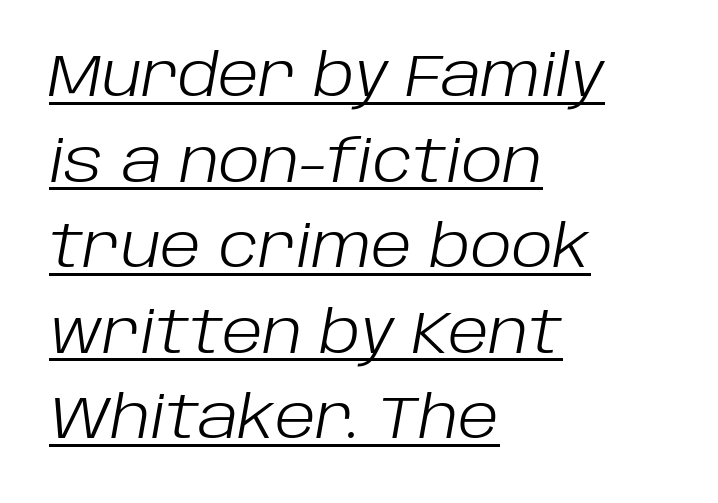
{"italic": "yes", "lean": "right", "slant_degrees": 10, "bold": "no", "weight": "light", "width": "normal", "stroke_contrast": "low", "x_height": "large", "monospaced": "no", "underline": "yes", "align": "left", "line_spacing": "normal", "line_spacing_ratio": 1.45, "letter_spacing": "normal", "letter_spacing_em": 0.0, "glyph_px": 59}
